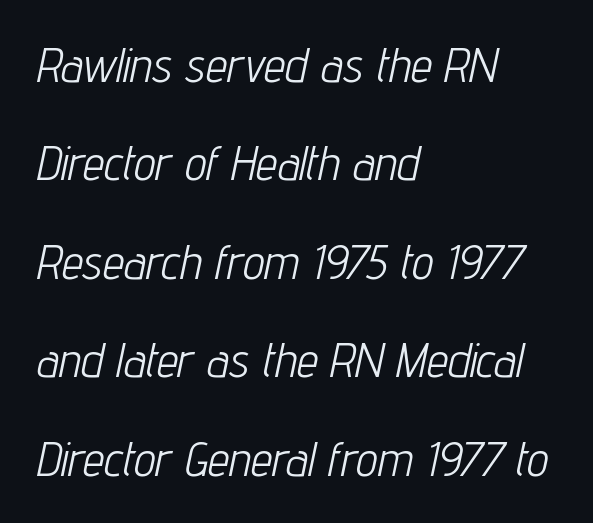
Q: Is the text bold? A: No.
Q: Is the text italic (slanted)? A: Yes, it leans right by about 12 degrees.
Q: Is the text underlined? A: No.
Q: How is the paragraph aligned? A: Left-aligned.
Q: Is the spacing between letters normal or unusually wide? A: Normal.
Q: Is the spacing between lines tight, normal or loose? A: Loose.
Q: Width (condensed, normal, or wide)? A: Condensed.
Q: Stroke contrast? A: Low.
Q: x-height? A: Medium.
Q: Monospaced? A: No.
